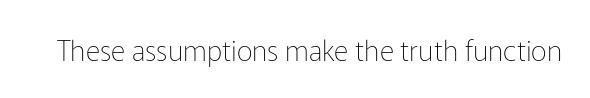
{"serif": "no", "italic": "no", "bold": "no", "weight": "thin", "width": "normal", "stroke_contrast": "low", "x_height": "medium", "monospaced": "no", "underline": "no", "letter_spacing": "normal", "letter_spacing_em": 0.0, "glyph_px": 28}
